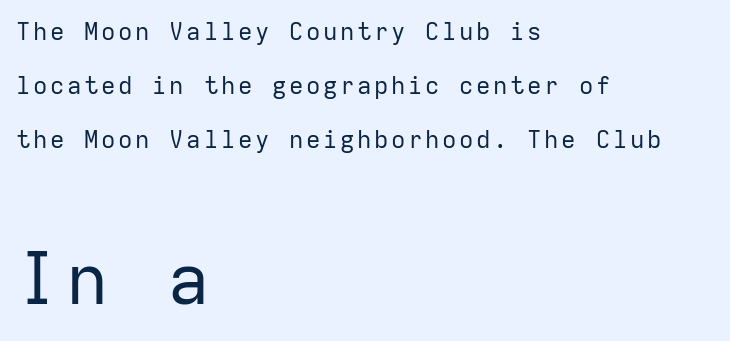
The cut favours lightness, reaching ordinary text weight at its darkest. The baseline area is clear. A typesetter would label this face a sans. Which of the two is more prominent by size? The second, at the bottom. Casual observation: everything's shoved over to the left. Regarding leading, the lines here are spaced well apart.
